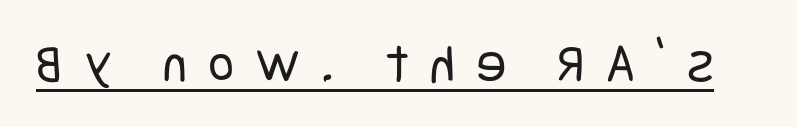
These lines were composed using upright roman letters. Characters follow at a spacing far wider than the type designer built in. The passage shown is typeset with a sans-serif family. Somebody hit Ctrl+U on this one — the words are underlined. Heft: none added — not bold.
